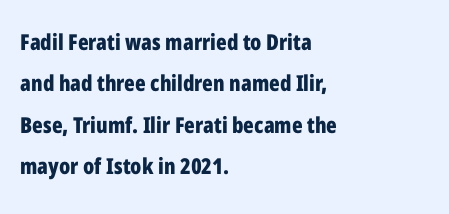
The image shows 22 px bold type, upright; set left-aligned, line spacing 1.88x, normal letter spacing, not underlined.
